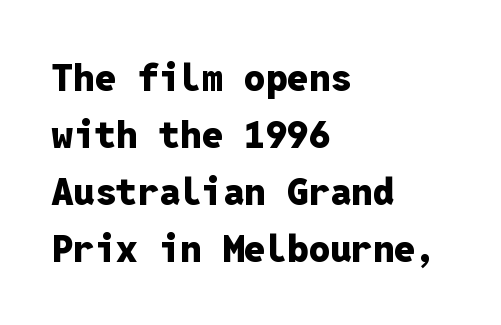
Q: Is the text bold? A: Yes.
Q: Is the text italic (slanted)? A: No, it is upright.
Q: Is the typeface a serif or a sans-serif typeface? A: Sans-serif.
Q: Is the text underlined? A: No.
Q: How is the paragraph aligned? A: Left-aligned.
Q: Is the spacing between letters normal or unusually wide? A: Normal.
Q: Is the spacing between lines tight, normal or loose? A: Normal.
Q: Width (condensed, normal, or wide)? A: Normal.
Q: Stroke contrast? A: Low.
Q: x-height? A: Medium.
Q: Monospaced? A: Yes.
